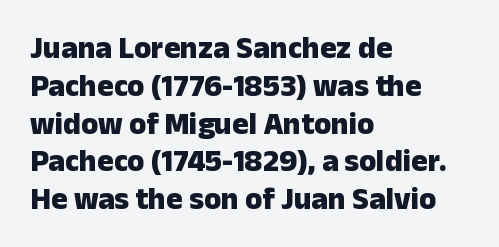
The image shows 31 px heavy sans-serif type, upright; set left-aligned, line spacing 1.22x, normal letter spacing, not underlined; low stroke contrast and a medium x-height.
